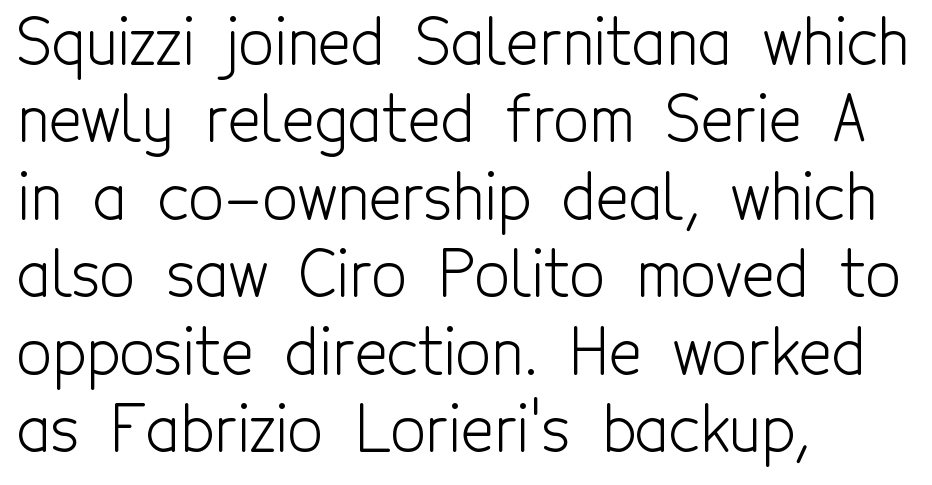
The passage shown stacks its lines at a standard gap. Varying glyph widths throughout — classic text-font behaviour. If you drew a line through each stem, it would be perfectly vertical. Letters rest on an invisible, unmarked baseline. Short note: letters normally spaced.
